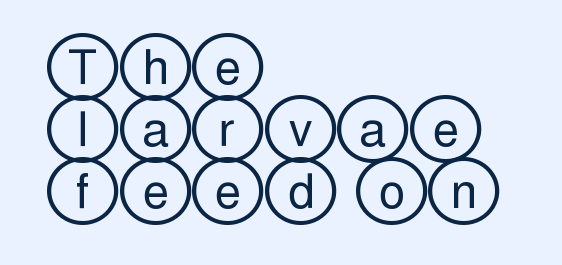
Words appear dense and cohesive because spacing is normal. Descenders hang freely into open space. The paragraph shown leans on its left margin. The typography opts for an upright posture over an oblique one. Students, observe: this is what conventionally led text looks like.
